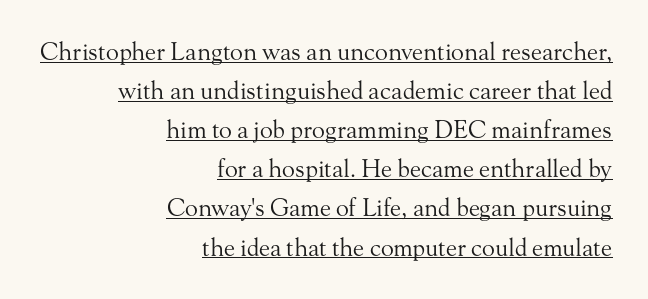
Q: Is the text bold? A: No.
Q: Is the text italic (slanted)? A: No, it is upright.
Q: Is the text underlined? A: Yes.
Q: How is the paragraph aligned? A: Right-aligned.
Q: Is the spacing between letters normal or unusually wide? A: Normal.
Q: Is the spacing between lines tight, normal or loose? A: Normal.
